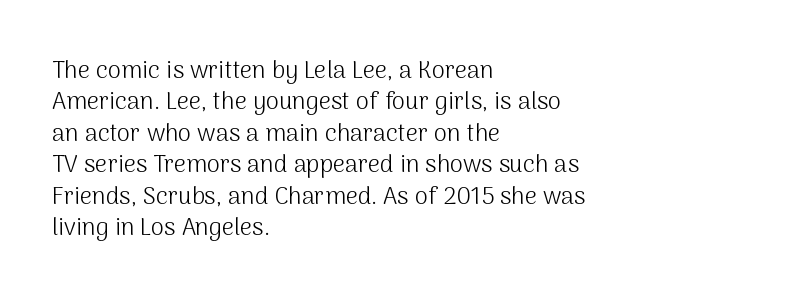
Q: Is the text bold? A: No.
Q: Is the text italic (slanted)? A: No, it is upright.
Q: Is the text underlined? A: No.
Q: How is the paragraph aligned? A: Left-aligned.
Q: Is the spacing between letters normal or unusually wide? A: Normal.
Q: Is the spacing between lines tight, normal or loose? A: Normal.
